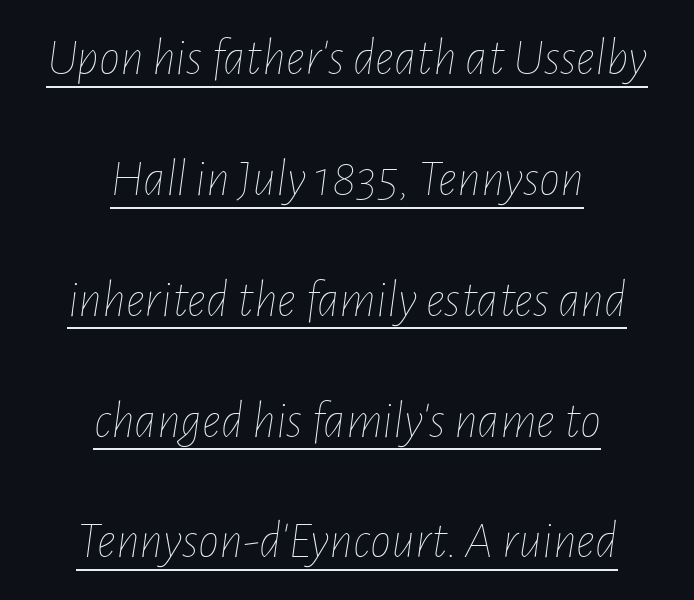
Q: Is the text bold? A: No.
Q: Is the text italic (slanted)? A: Yes, it leans right by about 7 degrees.
Q: Is the text underlined? A: Yes.
Q: How is the paragraph aligned? A: Centered.
Q: Is the spacing between letters normal or unusually wide? A: Normal.
Q: Is the spacing between lines tight, normal or loose? A: Loose.
Q: Width (condensed, normal, or wide)? A: Condensed.
Q: Stroke contrast? A: Low.
Q: x-height? A: Medium.
Q: Monospaced? A: No.
